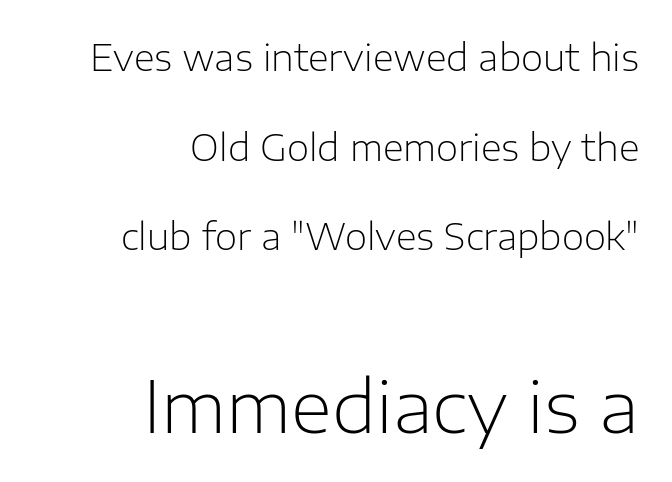
The space beneath each line is pristine and unruled. Whoever set this made the second block the dominant, larger element. The paragraph has a hard right edge and a soft left edge. The letterforms sit at book weight or below.
